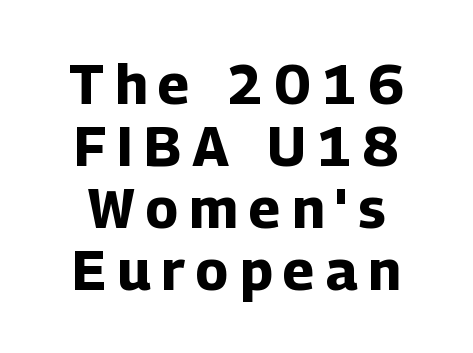
Q: Is the text bold? A: Yes.
Q: Is the text italic (slanted)? A: No, it is upright.
Q: Is the typeface a serif or a sans-serif typeface? A: Sans-serif.
Q: Is the text underlined? A: No.
Q: Is the spacing between letters normal or unusually wide? A: Unusually wide.
Q: Is the spacing between lines tight, normal or loose? A: Tight.
Q: Width (condensed, normal, or wide)? A: Normal.
Q: Stroke contrast? A: Low.
Q: x-height? A: Medium.
Q: Monospaced? A: No.
